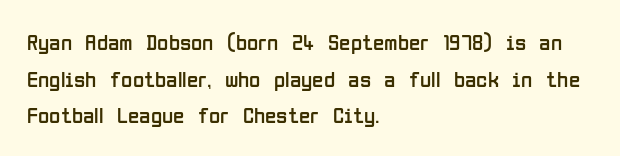
Notice how descenders clear the ascenders below comfortably — that's standard leading. Heft: none added — not bold. Posture: upright roman. The tracking reads as untouched default to a designer's eye. If you drew a ruler down the left edge, every line would touch it.
